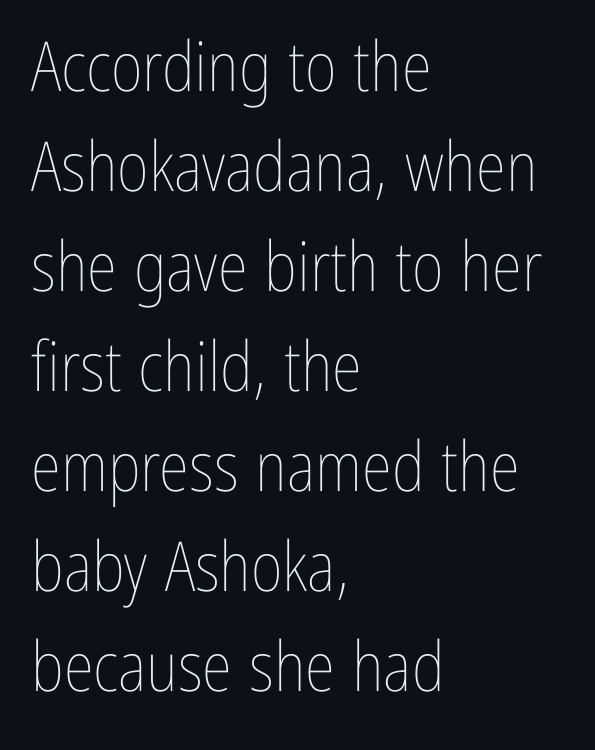
You could not count columns in this text — the font is proportionally spaced. This rendering leaves character spacing at its baseline value. Lines of text with bare space underneath. All the whitespace from short lines collects on the right. Honestly, the row spacing looks completely unremarkable. You can tell it's not italic because the verticals are truly vertical.
